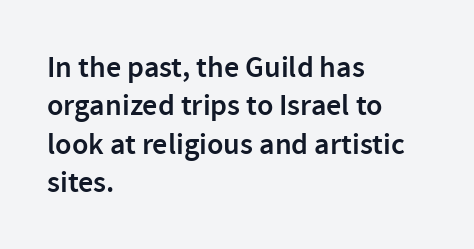
{"serif": "no", "italic": "no", "bold": "semi", "weight": "semibold", "width": "normal", "x_height": "medium", "monospaced": "no", "underline": "no", "align": "left", "line_spacing": "normal", "line_spacing_ratio": 1.28, "letter_spacing": "normal", "letter_spacing_em": 0.0, "glyph_px": 30}
